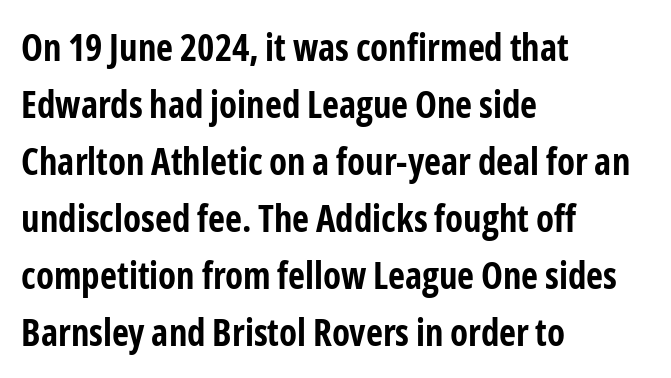
The image shows 37 px bold, condensed sans-serif type, upright; set left-aligned, normal line spacing (1.54x), normal letter spacing, not underlined; low stroke contrast and a medium x-height.
